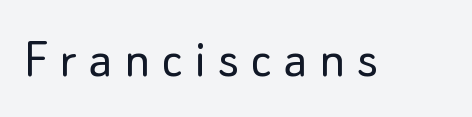
Q: Is the text bold? A: No.
Q: Is the text italic (slanted)? A: No, it is upright.
Q: Is the typeface a serif or a sans-serif typeface? A: Sans-serif.
Q: Is the text underlined? A: No.
Q: Is the spacing between letters normal or unusually wide? A: Unusually wide.
Q: Width (condensed, normal, or wide)? A: Normal.
Q: Stroke contrast? A: Low.
Q: x-height? A: Small.
Q: Monospaced? A: No.
